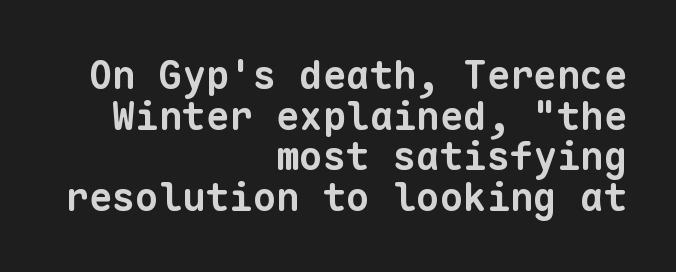
A typesetter would call this monospace, since all characters share one set width. The tracking reads as untouched default to a designer's eye. Teacher's note: observe the even right margin — that is flush-right alignment. Thick stems and heavy bowls — unmistakably bold. The rendering uses a small line-height, squeezing the rows.
